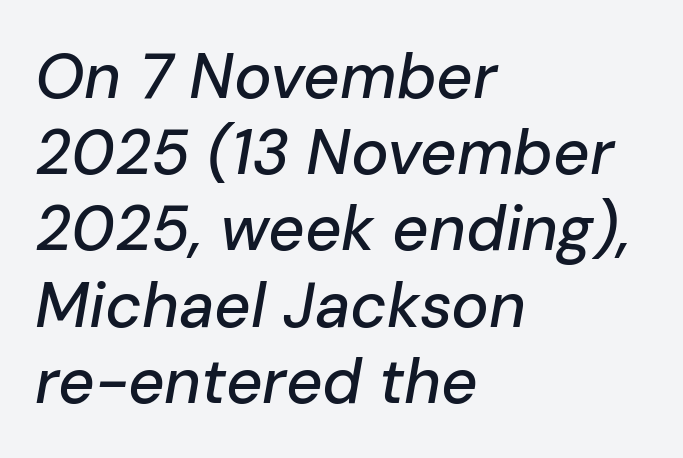
{"italic": "yes", "lean": "right", "slant_degrees": 10, "width": "normal", "stroke_contrast": "low", "x_height": "medium", "monospaced": "no", "underline": "no", "align": "left", "line_spacing_ratio": 1.21, "letter_spacing": "normal", "letter_spacing_em": 0.0, "glyph_px": 63}
